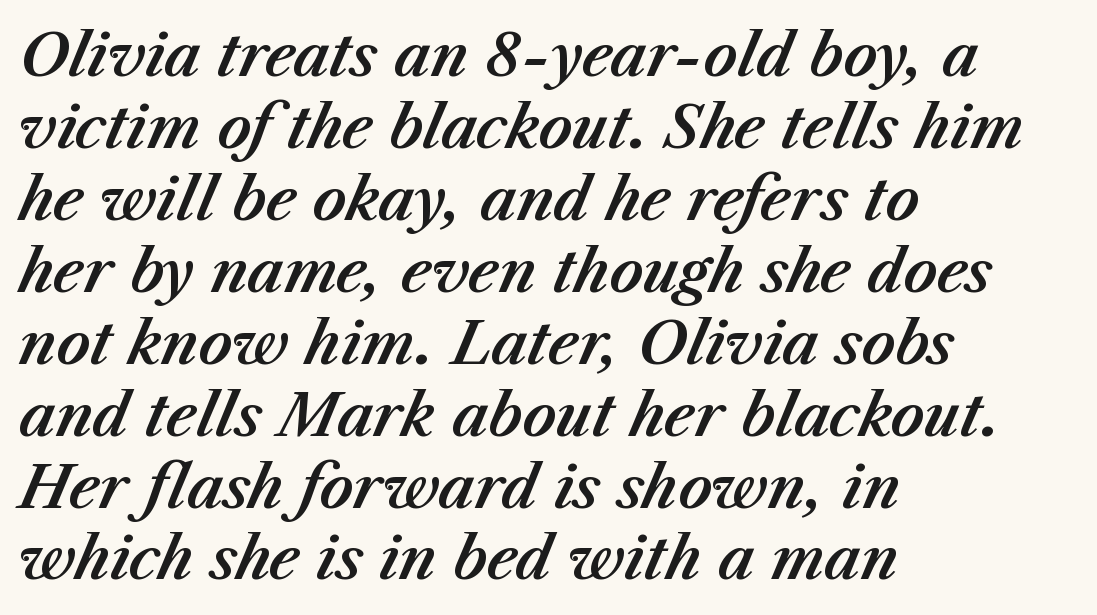
The image shows 58 px text type, italic (leaning right); set left-aligned, line spacing 1.24x, normal letter spacing, not underlined; medium stroke contrast and a medium x-height.
